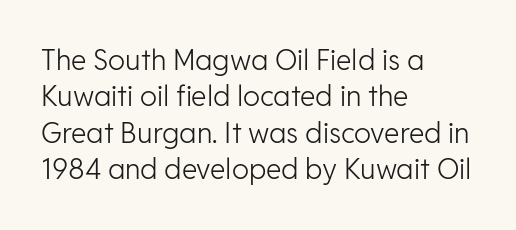
Q: Is the text bold? A: No.
Q: Is the text italic (slanted)? A: No, it is upright.
Q: Is the typeface a serif or a sans-serif typeface? A: Sans-serif.
Q: Is the text underlined? A: No.
Q: How is the paragraph aligned? A: Left-aligned.
Q: Is the spacing between letters normal or unusually wide? A: Normal.
Q: Is the spacing between lines tight, normal or loose? A: Normal.
Q: Width (condensed, normal, or wide)? A: Normal.
Q: Stroke contrast? A: Low.
Q: x-height? A: Medium.
Q: Monospaced? A: No.
